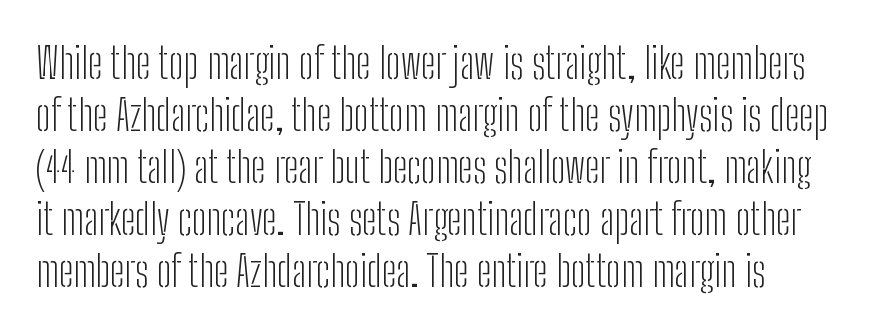
The image shows 43 px light, condensed sans-serif type, upright; set line spacing 1.21x, normal letter spacing, not underlined; low stroke contrast and a medium x-height.
